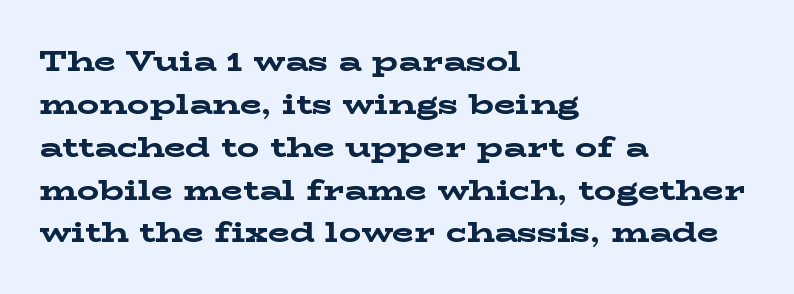
Each letter's strokes conclude with small projecting serifs. Tracking here is standard; glyphs follow each other at the usual distance. The passage is arranged the way most books set body copy — flush left. Unmarked baselines from the first word to the last.
